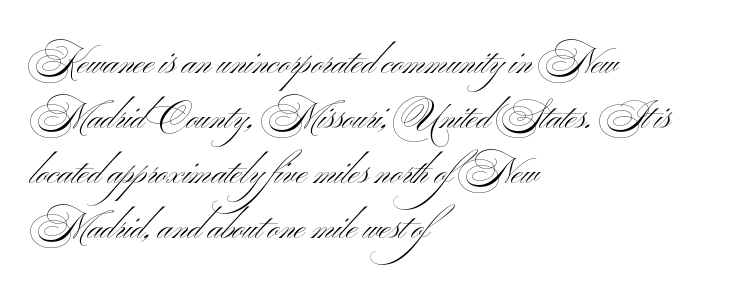
{"serif": "no", "bold": "no", "weight": "light", "width": "wide", "stroke_contrast": "medium", "x_height": "small", "monospaced": "no", "underline": "no", "align": "left", "line_spacing": "normal", "line_spacing_ratio": 1.49, "letter_spacing": "normal", "letter_spacing_em": 0.0, "glyph_px": 37}
